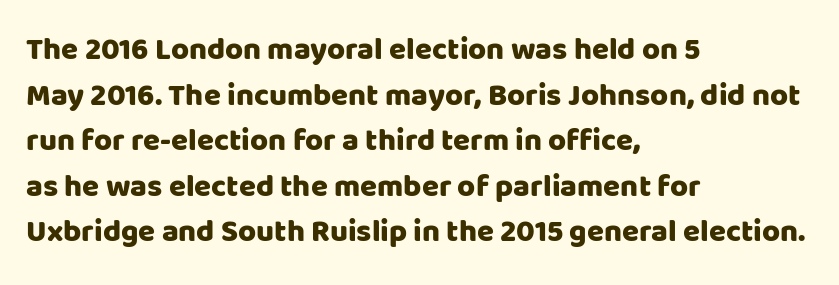
The image shows 31 px sans-serif type, upright; set left-aligned, normal line spacing (1.47x), normal letter spacing, not underlined; low stroke contrast and a large x-height.
